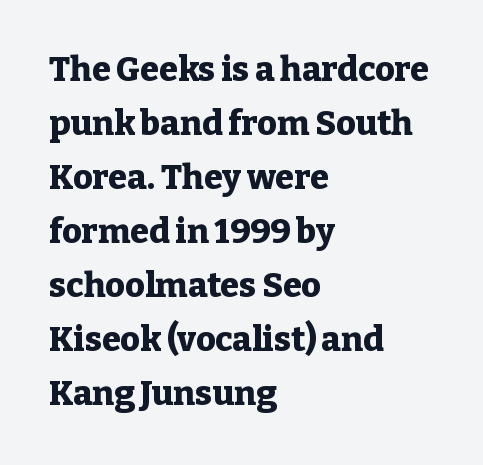
Q: Is the text bold? A: Yes.
Q: Is the text italic (slanted)? A: No, it is upright.
Q: Is the typeface a serif or a sans-serif typeface? A: Serif.
Q: Is the text underlined? A: No.
Q: How is the paragraph aligned? A: Left-aligned.
Q: Is the spacing between letters normal or unusually wide? A: Normal.
Q: Is the spacing between lines tight, normal or loose? A: Normal.
Q: Width (condensed, normal, or wide)? A: Normal.
Q: Stroke contrast? A: Low.
Q: x-height? A: Medium.
Q: Monospaced? A: No.
